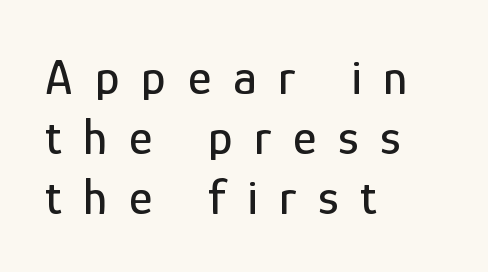
Q: Is the text italic (slanted)? A: No, it is upright.
Q: Is the typeface a serif or a sans-serif typeface? A: Sans-serif.
Q: Is the text underlined? A: No.
Q: How is the paragraph aligned? A: Left-aligned.
Q: Is the spacing between letters normal or unusually wide? A: Unusually wide.
Q: Width (condensed, normal, or wide)? A: Condensed.
Q: Stroke contrast? A: Low.
Q: x-height? A: Medium.
Q: Monospaced? A: No.
